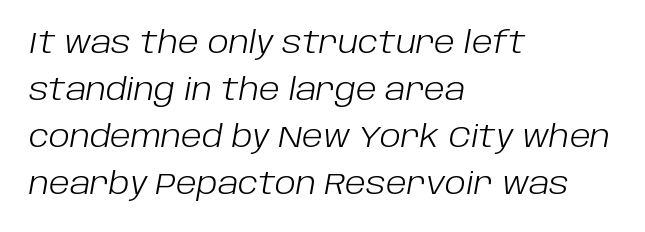
The image shows 30 px light type, italic (leaning right); set left-aligned, normal line spacing (1.57x), normal letter spacing, not underlined; low stroke contrast and a large x-height.
